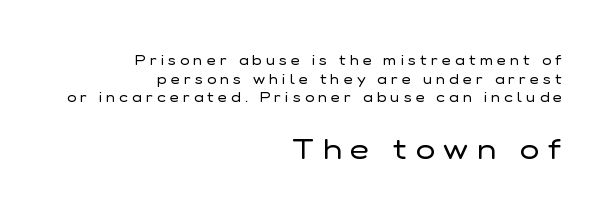
The image shows 29 px regular-weight sans-serif type, upright; set right-aligned, normal line spacing (1.33x), unusually wide letter spacing (+0.3 em), not underlined; the second (bottom) block is 2.07x larger; low stroke contrast and a medium x-height.
